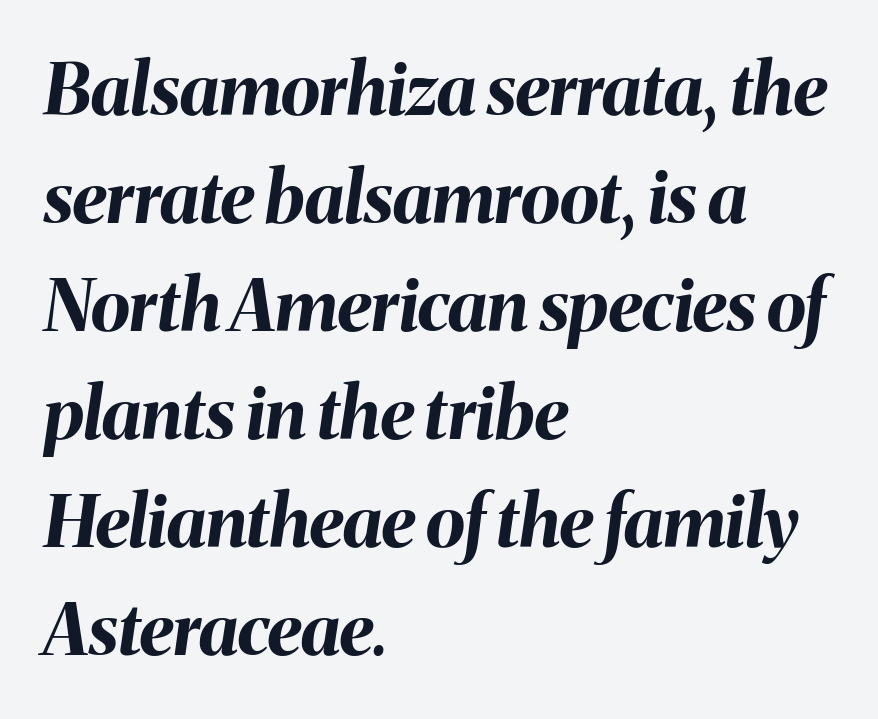
Rows of type keep a routine distance in the vertical direction. Compared with ordinary roman type, these characters are visibly tilted. Unmarked baselines from the first word to the last. The compositor pushed each line to the left boundary.
